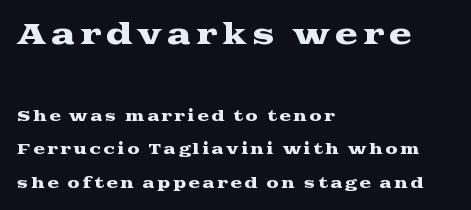
A typesetter would call this proportional, since set widths differ per character. Short and long lines alike share a common starting point at left. The designer dialed line spacing up above the default. Regarding serifs, this sample has them. This layout puts the oversized block above and the modest block below.
